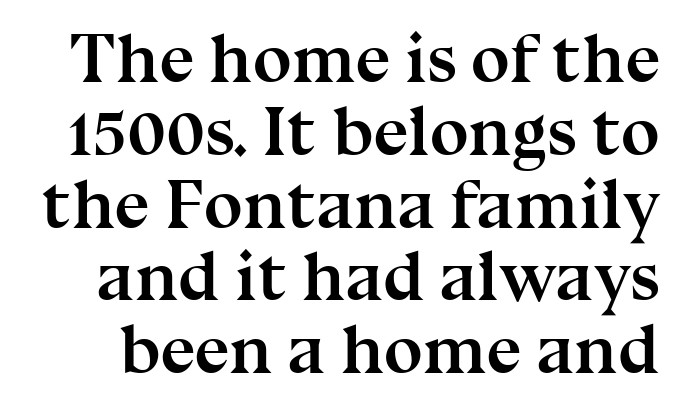
This is the regular roman posture of the typeface. The glyphs in this specimen are seriffed. Very little white space separates one row of letters from the next. Its strokes are broad and dark, the hallmark of bold type. You could call the tracking neutral — neither tight nor loose. Words float on clear page, feet unadorned.
